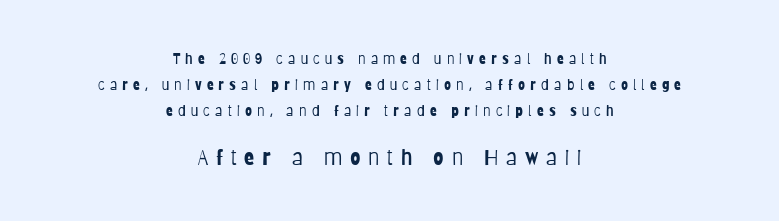
The compositor balanced each line on the midline. The horizontal fit of the characters is loose and conspicuously gappy. Only glyphs here, with clear space below each row. Here the second block reads like a headline and the first like body copy.
